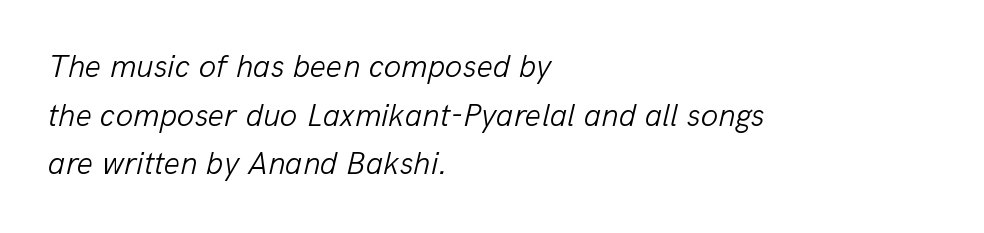
The image shows 32 px light type, italic (leaning right); set left-aligned, normal line spacing (1.52x), normal letter spacing, not underlined; low stroke contrast and a medium x-height.
